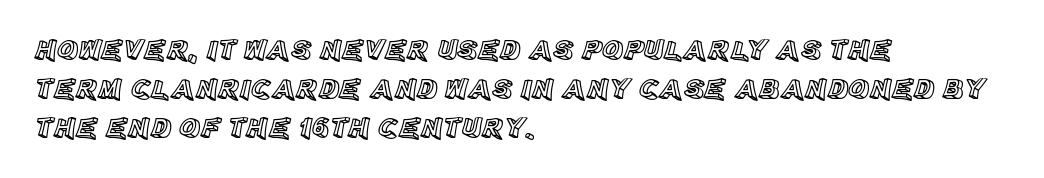
Looks like regular typesetting: each glyph gets only the width it needs. The line-height multiplier appears to be the usual default. The line texture is even and compact thanks to regular tracking. The text block is weighted toward the left margin, trailing off unevenly rightward. The baseline area is clear.
